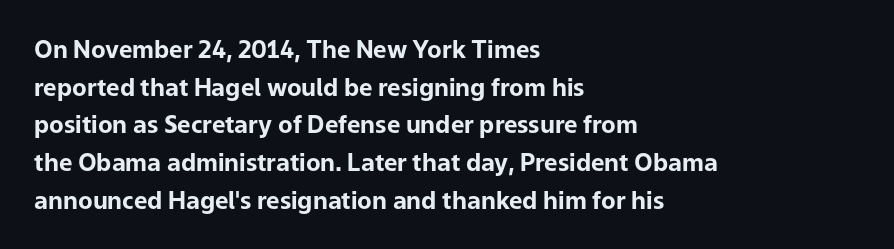
The image shows 24 px bold type, upright; set left-aligned, normal line spacing (1.57x), normal letter spacing, not underlined.
